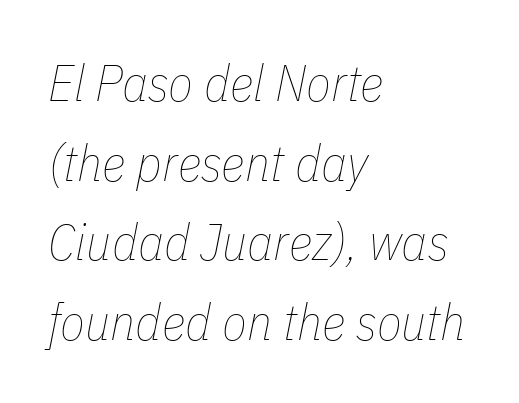
The strip under each line holds only bare page. Does the leading feel generous? No, just average. The letterforms sit at book weight or below. If you drew a line through each stem, it would be angled. The rendering uses natural spacing where letterforms have individual widths.
